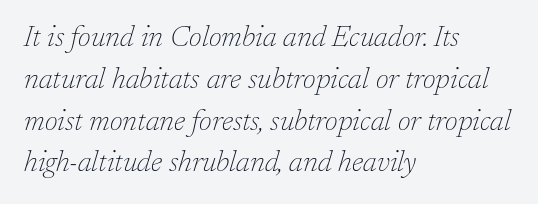
{"serif": "yes", "italic": "yes", "lean": "right", "slant_degrees": 17, "bold": "no", "weight": "thin", "width": "normal", "stroke_contrast": "low", "x_height": "medium", "monospaced": "no", "underline": "no", "align": "left", "line_spacing": "normal", "line_spacing_ratio": 1.44, "letter_spacing": "normal", "letter_spacing_em": 0.0, "glyph_px": 29}
